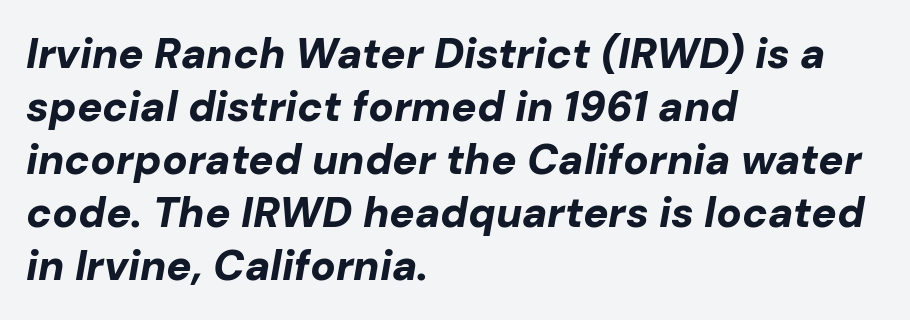
If you drew a ruler down the left edge, every line would touch it. In terms of leading, this rendering sits right in the middle. Proportional: the letters do not fall into vertical columns. The foot of each line stays bare and open. What weight is shown? A full bold with thick strokes. The axis of the letterforms is tilted away from vertical.
